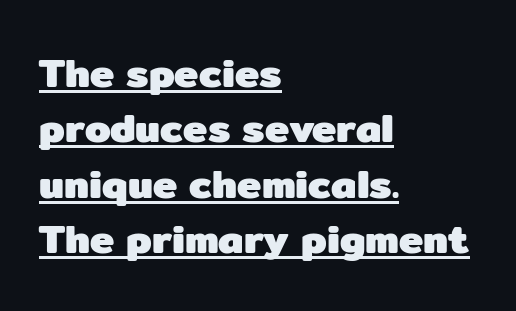
If you drew a ruler down the left edge, every line would touch it. The face used here has the dense, thick strokes of a bold. In terms of leading, this rendering sits right in the middle. What kind of face is this? One without serifs — a sans. Each word holds together tightly as a unit, with standard inter-letter gaps.
